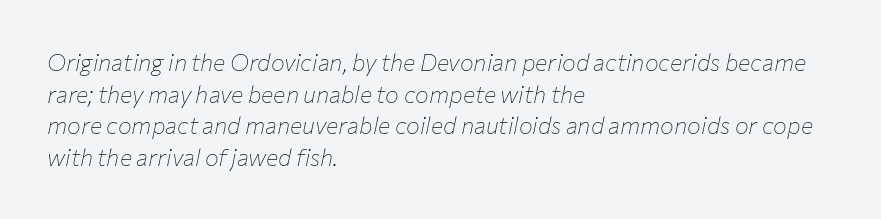
Emphasis-style slanted type is in use. Each line starts at the same left margin while the right side varies. Words float on clear page, feet unadorned. The block of text has a typical density, with ordinary space between rows. The horizontal fit of the characters is conventional and even. Stem width sits at or under what a default text font uses.
